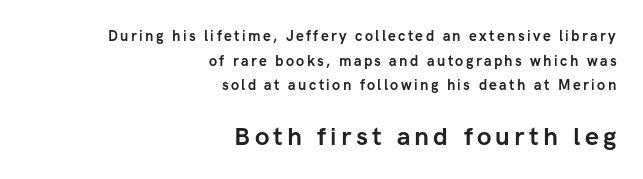
The image shows 25 px bold type, upright; set right-aligned, line spacing 1.76x, not underlined; the second (bottom) block is 1.79x larger.
